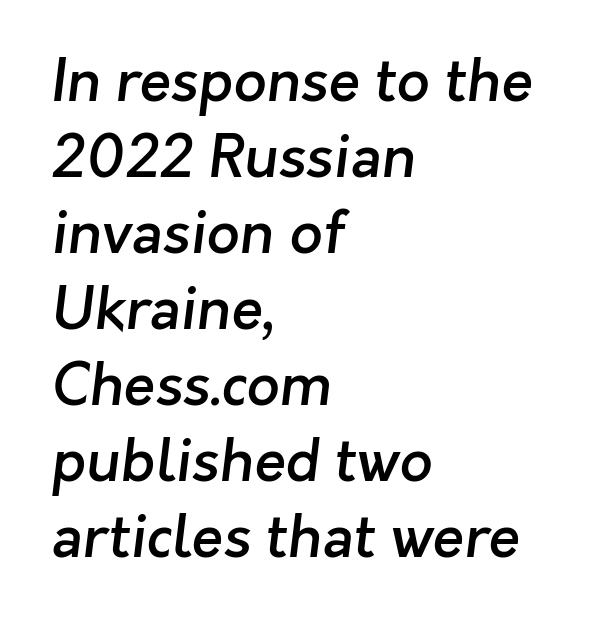
Q: Is the text bold? A: Semi-bold.
Q: Is the typeface a serif or a sans-serif typeface? A: Sans-serif.
Q: Is the text underlined? A: No.
Q: How is the paragraph aligned? A: Left-aligned.
Q: Is the spacing between letters normal or unusually wide? A: Normal.
Q: Is the spacing between lines tight, normal or loose? A: Normal.
Q: Width (condensed, normal, or wide)? A: Normal.
Q: Stroke contrast? A: Low.
Q: x-height? A: Medium.
Q: Monospaced? A: No.
